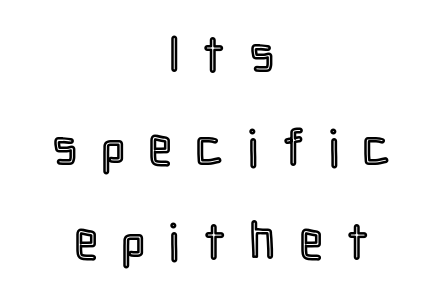
{"italic": "no", "width": "condensed", "x_height": "medium", "monospaced": "no", "underline": "no", "align": "center", "line_spacing_ratio": 1.87, "letter_spacing": "wide", "letter_spacing_em": 0.5, "glyph_px": 50}
